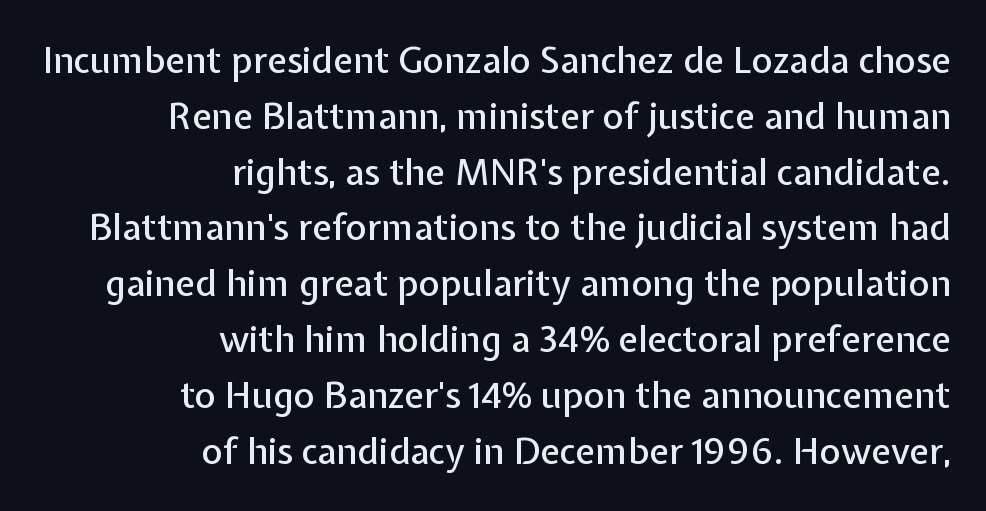
The image shows 36 px sans-serif type, upright; set right-aligned, normal line spacing (1.55x), normal letter spacing, not underlined; low stroke contrast and a medium x-height.
